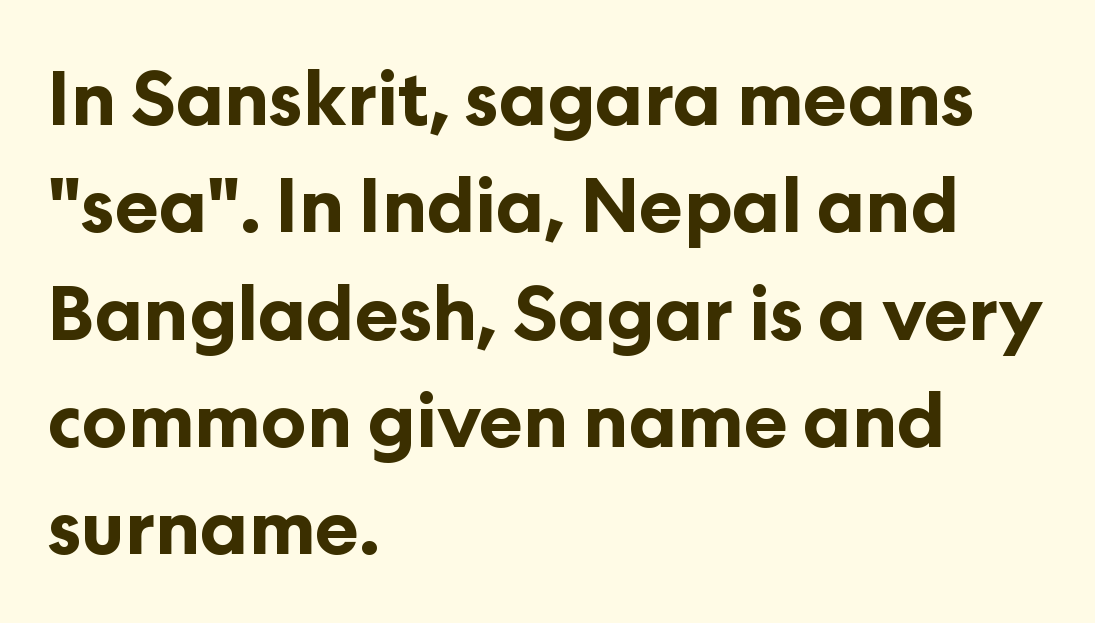
Q: Is the text bold? A: Yes.
Q: Is the text italic (slanted)? A: No, it is upright.
Q: Is the typeface a serif or a sans-serif typeface? A: Sans-serif.
Q: Is the text underlined? A: No.
Q: How is the paragraph aligned? A: Left-aligned.
Q: Is the spacing between letters normal or unusually wide? A: Normal.
Q: Is the spacing between lines tight, normal or loose? A: Normal.
Q: Width (condensed, normal, or wide)? A: Normal.
Q: Stroke contrast? A: Low.
Q: x-height? A: Medium.
Q: Monospaced? A: No.
